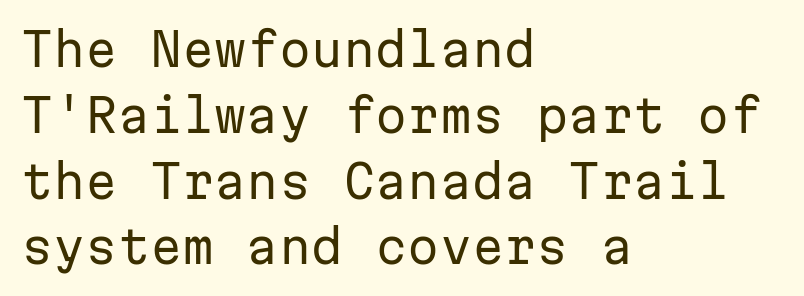
The image shows 46 px regular-weight sans-serif type, upright, monospaced; set left-aligned, normal line spacing (1.43x), normal letter spacing, not underlined; low stroke contrast and a medium x-height.
